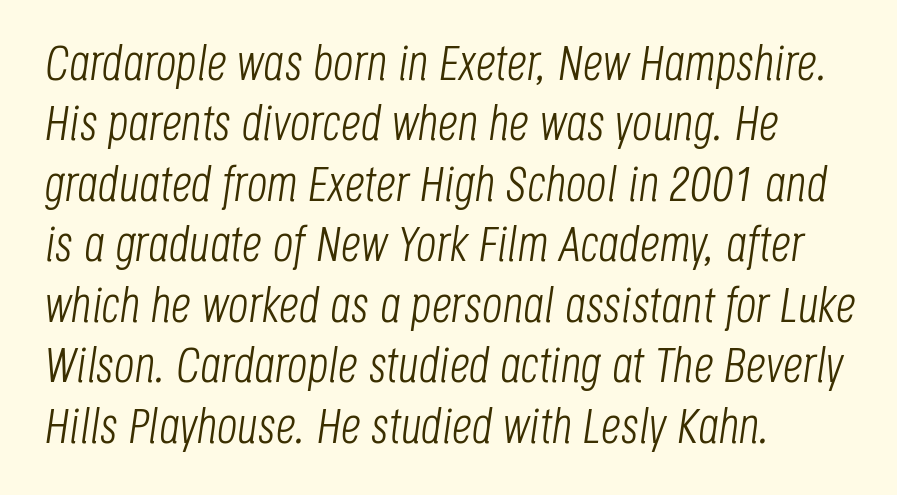
Q: Is the text bold? A: No.
Q: Is the text italic (slanted)? A: Yes, it leans right by about 8 degrees.
Q: Is the text underlined? A: No.
Q: How is the paragraph aligned? A: Left-aligned.
Q: Is the spacing between letters normal or unusually wide? A: Normal.
Q: Width (condensed, normal, or wide)? A: Condensed.
Q: Stroke contrast? A: Low.
Q: x-height? A: Large.
Q: Monospaced? A: No.
